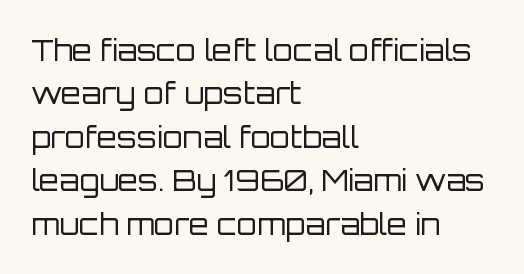
The image shows 29 px regular-weight sans-serif type, upright; set left-aligned, normal line spacing (1.5x), normal letter spacing, not underlined; low stroke contrast and a large x-height.
